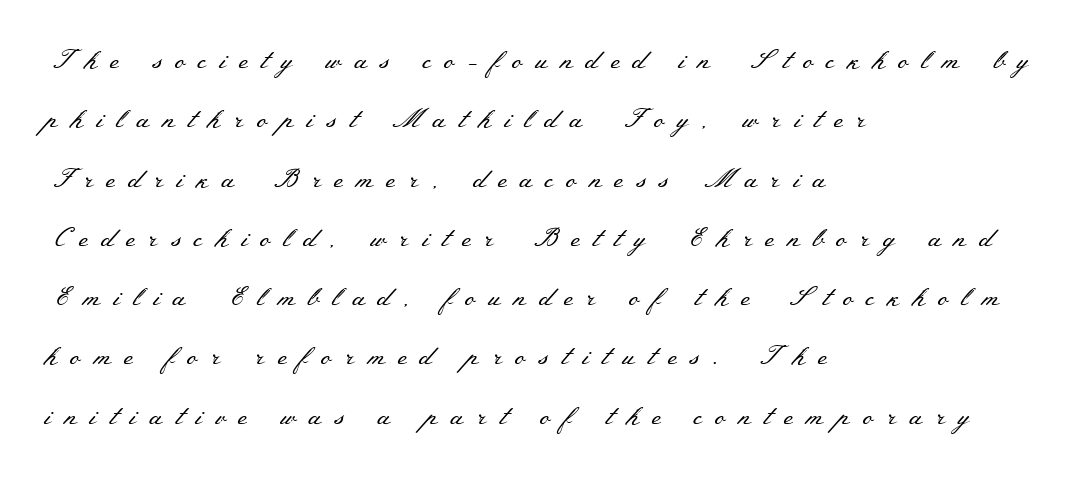
{"bold": "no", "underline": "no", "align": "left", "line_spacing": "loose", "line_spacing_ratio": 2.28, "letter_spacing": "wide", "letter_spacing_em": 0.49, "glyph_px": 26}
